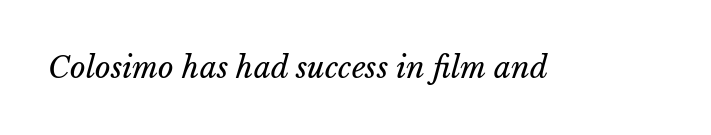
The letterforms sit shoulder to shoulder at normal distance. This is oblique type, the kind used for emphasis or titles. Bare-footed words on every line. Is this a fixed-width face? No — the glyphs have proportional, varying widths.
